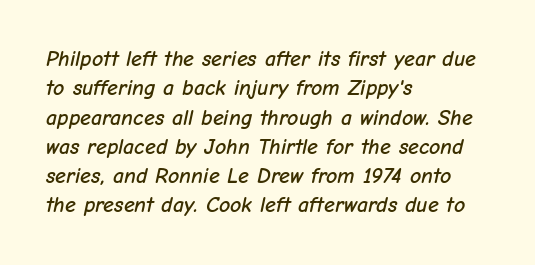
Nothing unusual about the tracking: characters are spaced as the font intends. Beneath every word, the page is bare. The designer left line spacing at the default. In CSS terms this would be text-align: left. The rendering applies a slant to the glyphs.
